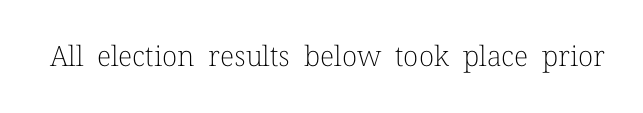
Stroke terminals: seriffed. A typesetter would call this zero additional tracking. Unbolded letterforms with no extra heft. The type sits square on the baseline with zero lean.
